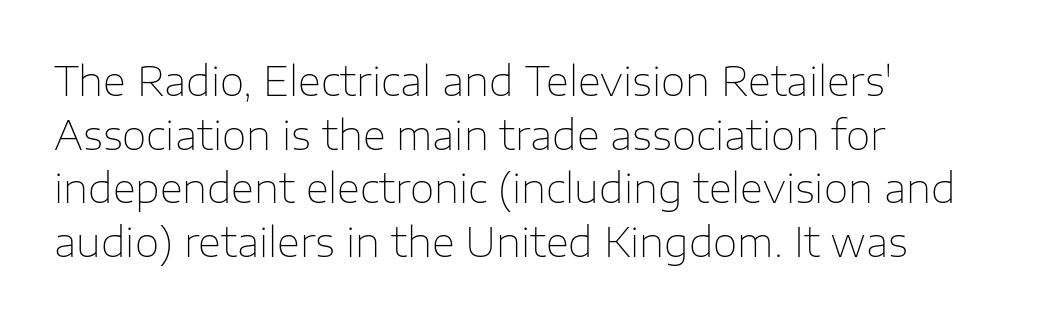
{"serif": "no", "italic": "no", "bold": "no", "weight": "thin", "width": "normal", "stroke_contrast": "low", "x_height": "medium", "monospaced": "no", "underline": "no", "align": "left", "line_spacing": "normal", "line_spacing_ratio": 1.34, "letter_spacing": "normal", "letter_spacing_em": 0.0, "glyph_px": 40}
